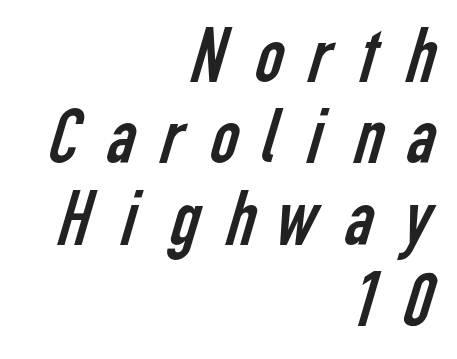
The gaps between neighbouring characters are conspicuously large. Closely set lines give the paragraph a compact silhouette. Classification — sans serif. Stems and bowls with no extra thickness — not bold. A clean baseline with only descenders dipping below it. A student would call this right alignment; a typographer would say flush right, rag left.
